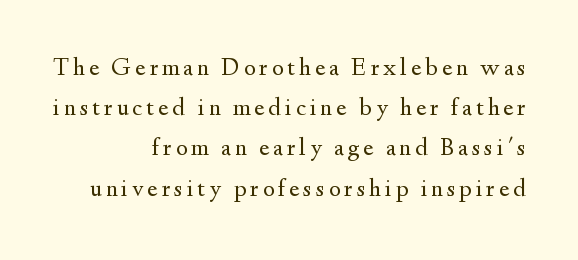
Heaviness? Minimal to ordinary, like unemphasized prose. How would I describe the line gaps? Plain and ordinary. Italic? Not at all — the glyphs are vertical. A clean baseline with only descenders dipping below it.
